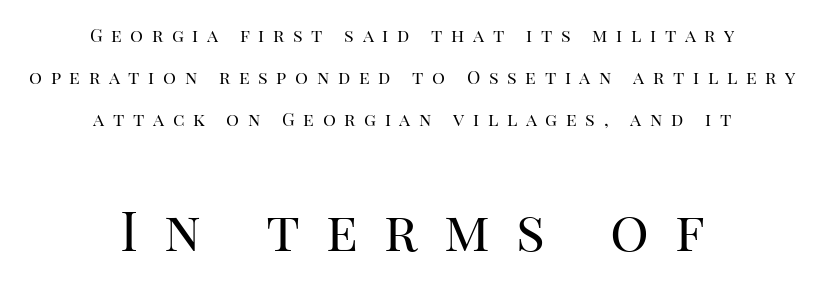
Q: Is the text bold? A: No.
Q: Is the text italic (slanted)? A: No, it is upright.
Q: Is the typeface a serif or a sans-serif typeface? A: Serif.
Q: Is the text underlined? A: No.
Q: How is the paragraph aligned? A: Centered.
Q: Is the spacing between letters normal or unusually wide? A: Unusually wide.
Q: Is the spacing between lines tight, normal or loose? A: Loose.
Q: Which block of text is set in a larger size, the first (top) or the second (bottom)? A: The second (bottom) one.
Q: Width (condensed, normal, or wide)? A: Normal.
Q: Stroke contrast? A: High.
Q: x-height? A: Large.
Q: Monospaced? A: No.
